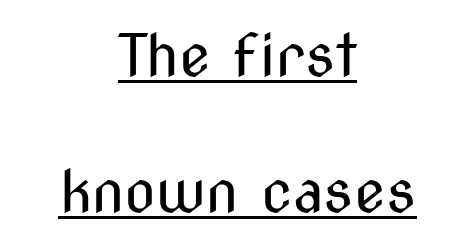
Q: Is the text bold? A: No.
Q: Is the text italic (slanted)? A: No, it is upright.
Q: Is the typeface a serif or a sans-serif typeface? A: Sans-serif.
Q: Is the text underlined? A: Yes.
Q: How is the paragraph aligned? A: Centered.
Q: Is the spacing between letters normal or unusually wide? A: Normal.
Q: Is the spacing between lines tight, normal or loose? A: Loose.
Q: Width (condensed, normal, or wide)? A: Condensed.
Q: Stroke contrast? A: Medium.
Q: x-height? A: Medium.
Q: Monospaced? A: No.
